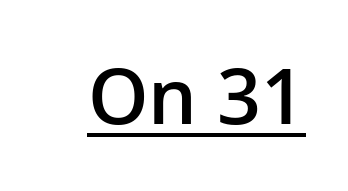
Q: Is the text bold? A: Semi-bold.
Q: Is the text italic (slanted)? A: No, it is upright.
Q: Is the typeface a serif or a sans-serif typeface? A: Sans-serif.
Q: Is the text underlined? A: Yes.
Q: Is the spacing between letters normal or unusually wide? A: Normal.
Q: Width (condensed, normal, or wide)? A: Normal.
Q: Stroke contrast? A: Low.
Q: x-height? A: Medium.
Q: Monospaced? A: No.
